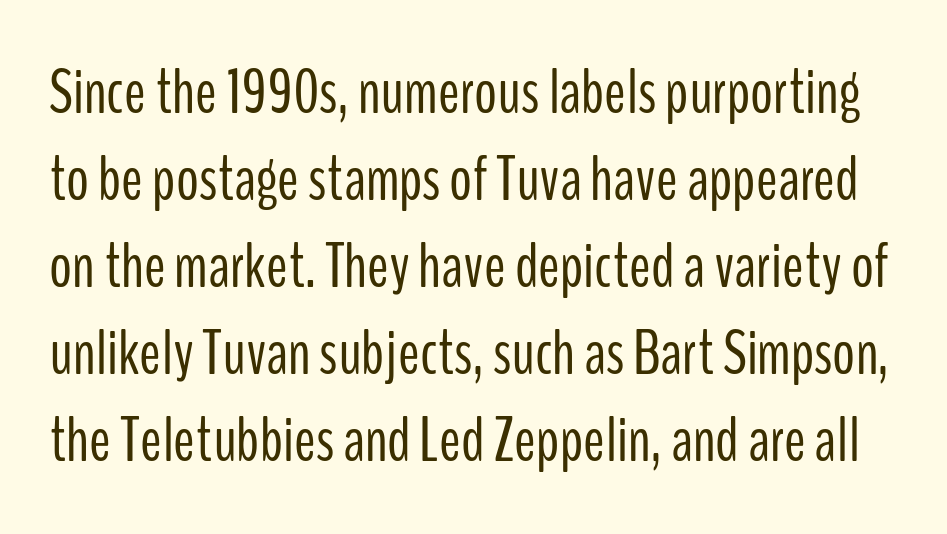
{"serif": "no", "italic": "no", "bold": "no", "weight": "light", "width": "condensed", "stroke_contrast": "low", "x_height": "medium", "monospaced": "no", "underline": "no", "line_spacing": "normal", "line_spacing_ratio": 1.36, "letter_spacing": "normal", "letter_spacing_em": 0.0, "glyph_px": 64}
